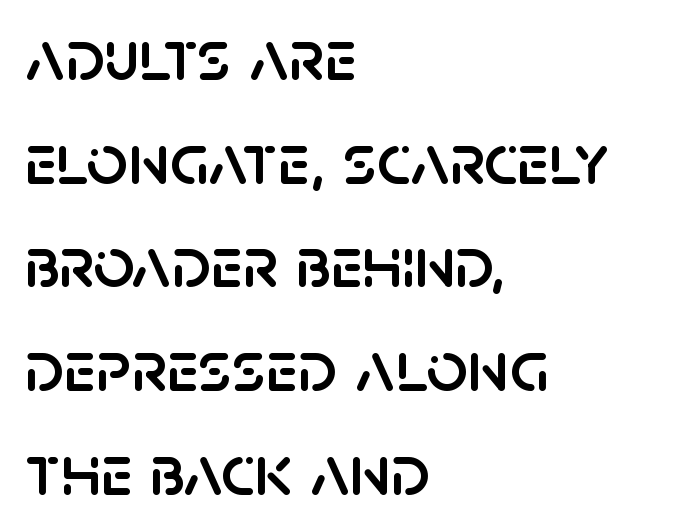
The image shows 73 px sans-serif type, upright; set left-aligned, normal line spacing (1.42x), normal letter spacing, not underlined; low stroke contrast and a large x-height.
